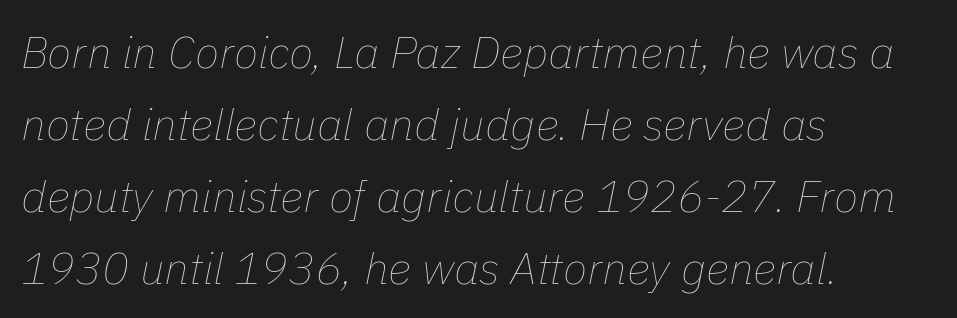
Q: Is the text bold? A: No.
Q: Is the text italic (slanted)? A: Yes, it leans right by about 11 degrees.
Q: Is the text underlined? A: No.
Q: How is the paragraph aligned? A: Left-aligned.
Q: Is the spacing between letters normal or unusually wide? A: Normal.
Q: Is the spacing between lines tight, normal or loose? A: Normal.
Q: Width (condensed, normal, or wide)? A: Normal.
Q: Stroke contrast? A: Low.
Q: x-height? A: Medium.
Q: Monospaced? A: No.
